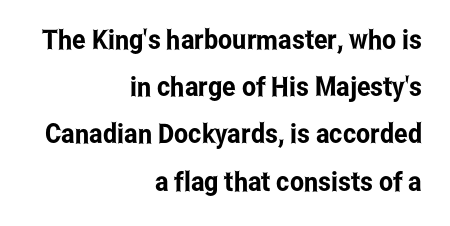
Q: Is the text italic (slanted)? A: No, it is upright.
Q: Is the text underlined? A: No.
Q: How is the paragraph aligned? A: Right-aligned.
Q: Is the spacing between letters normal or unusually wide? A: Normal.
